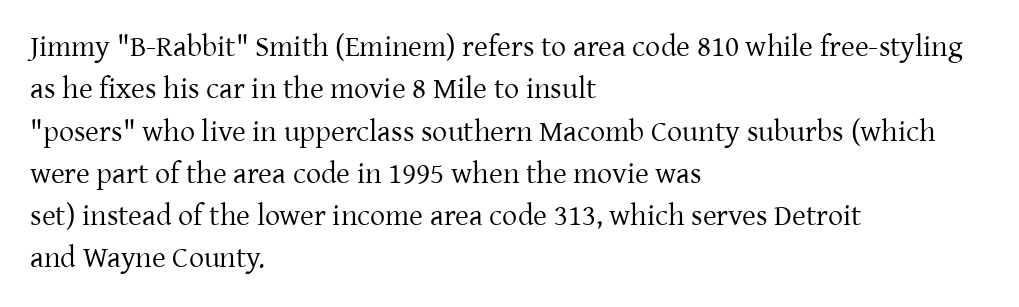
Q: Is the text bold? A: No.
Q: Is the text italic (slanted)? A: No, it is upright.
Q: Is the typeface a serif or a sans-serif typeface? A: Serif.
Q: Is the text underlined? A: No.
Q: How is the paragraph aligned? A: Left-aligned.
Q: Is the spacing between letters normal or unusually wide? A: Normal.
Q: Is the spacing between lines tight, normal or loose? A: Normal.
Q: Width (condensed, normal, or wide)? A: Normal.
Q: Stroke contrast? A: Low.
Q: x-height? A: Medium.
Q: Monospaced? A: No.
